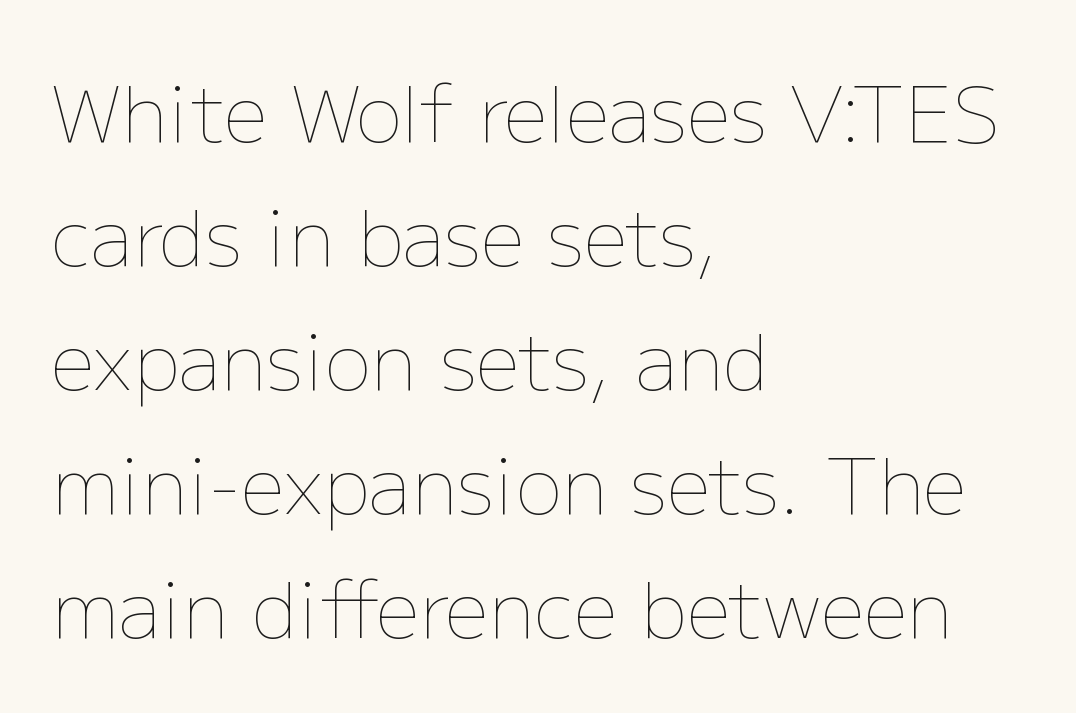
Q: Is the text bold? A: No.
Q: Is the text italic (slanted)? A: No, it is upright.
Q: Is the text underlined? A: No.
Q: How is the paragraph aligned? A: Left-aligned.
Q: Is the spacing between letters normal or unusually wide? A: Normal.
Q: Is the spacing between lines tight, normal or loose? A: Normal.
Q: Width (condensed, normal, or wide)? A: Normal.
Q: Stroke contrast? A: Low.
Q: x-height? A: Medium.
Q: Monospaced? A: No.
